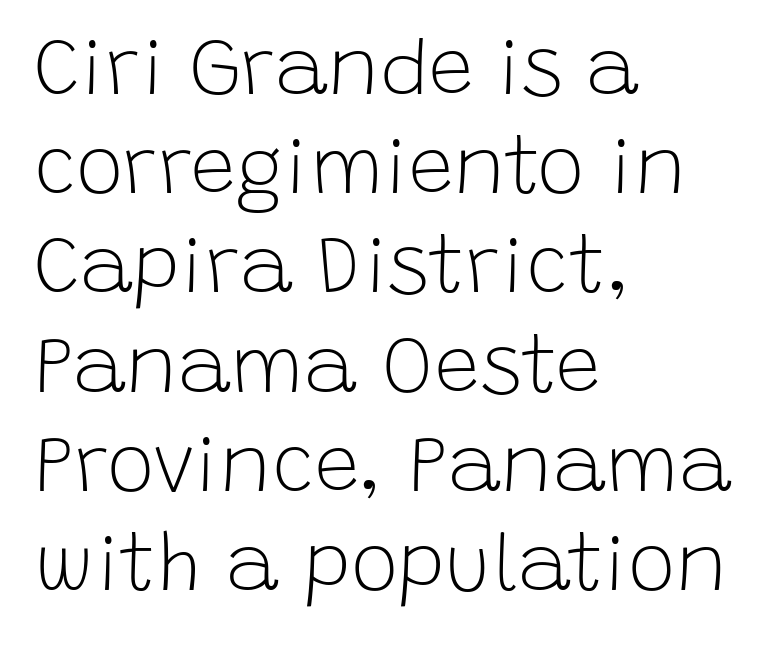
Q: Is the text bold? A: No.
Q: Is the text italic (slanted)? A: No, it is upright.
Q: Is the typeface a serif or a sans-serif typeface? A: Sans-serif.
Q: Is the text underlined? A: No.
Q: How is the paragraph aligned? A: Left-aligned.
Q: Is the spacing between letters normal or unusually wide? A: Normal.
Q: Width (condensed, normal, or wide)? A: Normal.
Q: Stroke contrast? A: Low.
Q: x-height? A: Large.
Q: Monospaced? A: No.
